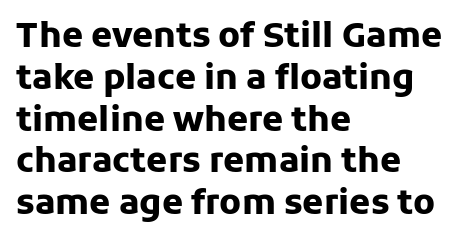
{"serif": "no", "italic": "no", "bold": "yes", "weight": "heavy", "width": "normal", "stroke_contrast": "low", "x_height": "medium", "monospaced": "no", "underline": "no", "align": "left", "line_spacing_ratio": 1.23, "letter_spacing": "normal", "letter_spacing_em": 0.0, "glyph_px": 34}
